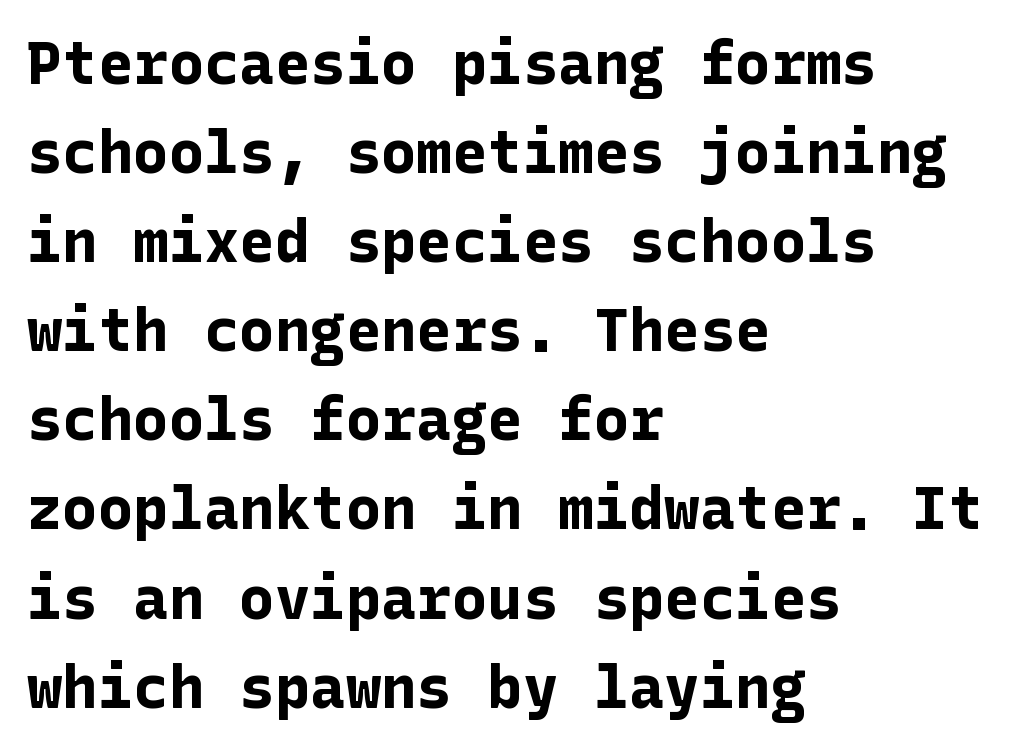
The image shows 59 px bold sans-serif type, upright; set left-aligned, normal line spacing (1.51x), normal letter spacing, not underlined; low stroke contrast and a medium x-height.
